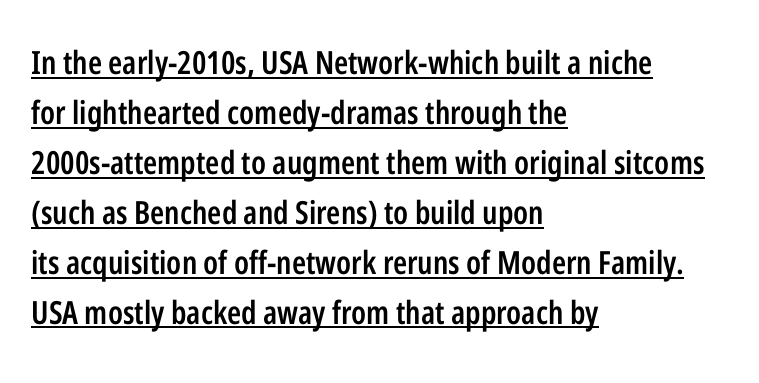
Character widths vary here, with narrow letters taking less room than wide ones. Normally led — the rows are evenly, conventionally spaced. A continuous stroke trails under the words, as in a hyperlink. Italic: no, the glyphs are upright roman. The text block is weighted toward the left margin, trailing off unevenly rightward. The passage shown is typeset with a sans-serif family.
